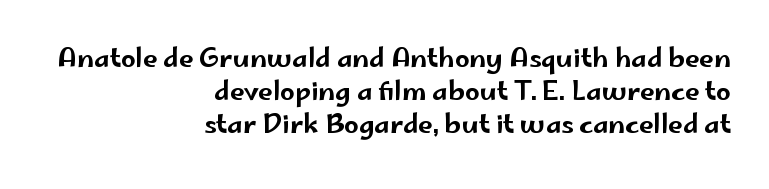
In CSS terms this would be text-align: right. In terms of letterspacing, this is plain default setting. The baseline area is clear. Designer's note — italics off, roman on. Vertically, the passage feels balanced, rows spaced as you'd expect.
